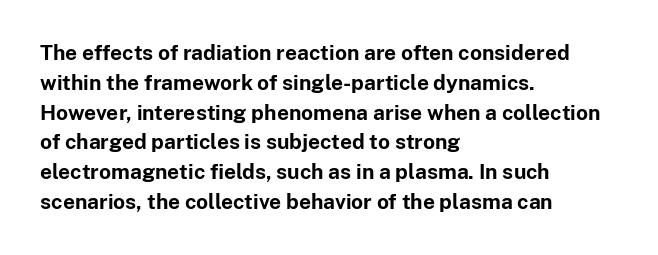
Q: Is the text bold? A: Yes.
Q: Is the text italic (slanted)? A: No, it is upright.
Q: Is the text underlined? A: No.
Q: How is the paragraph aligned? A: Left-aligned.
Q: Is the spacing between letters normal or unusually wide? A: Normal.
Q: Is the spacing between lines tight, normal or loose? A: Normal.
